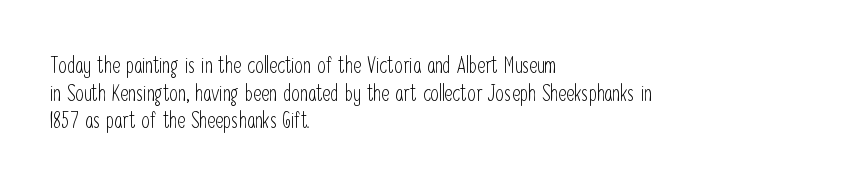
Q: Is the text bold? A: No.
Q: Is the text italic (slanted)? A: No, it is upright.
Q: Is the text underlined? A: No.
Q: How is the paragraph aligned? A: Left-aligned.
Q: Is the spacing between letters normal or unusually wide? A: Normal.
Q: Is the spacing between lines tight, normal or loose? A: Normal.
